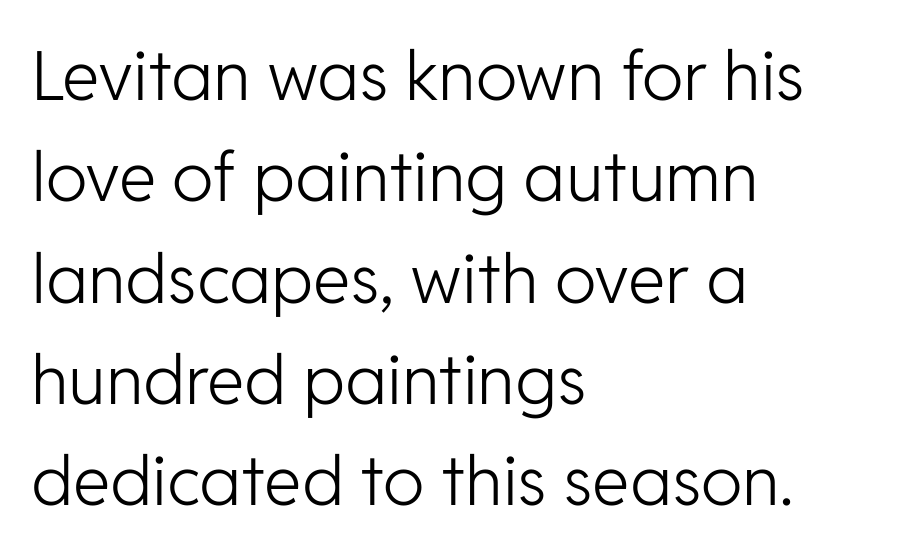
Q: Is the text bold? A: No.
Q: Is the text italic (slanted)? A: No, it is upright.
Q: Is the typeface a serif or a sans-serif typeface? A: Sans-serif.
Q: Is the text underlined? A: No.
Q: How is the paragraph aligned? A: Left-aligned.
Q: Is the spacing between letters normal or unusually wide? A: Normal.
Q: Is the spacing between lines tight, normal or loose? A: Normal.
Q: Width (condensed, normal, or wide)? A: Normal.
Q: Stroke contrast? A: Low.
Q: x-height? A: Medium.
Q: Monospaced? A: No.
